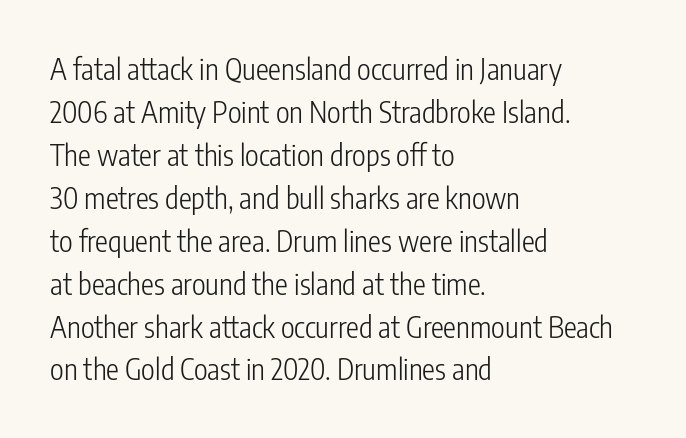
Rendered with straight, roman letterforms. The gaps between neighbouring characters are ordinary and unremarkable. Vertical stems look standard width or narrower in stroke. The zone under the glyphs is completely vacant. You can tell from the bare stems that sans-serif type was used. A classic flush-left, rag-right setting is used for this passage.
